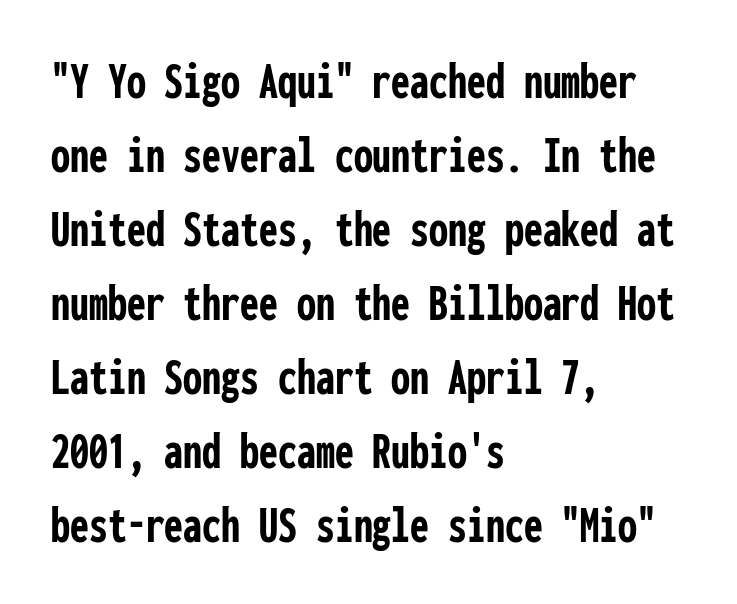
These lines are set flush left with a ragged right edge. Thick stems and heavy bowls — unmistakably bold. Looks like terminal output: every glyph gets an equal slot. Glance below the letters and you will spot only blank space. The rows are spaced the way most documents space them.
